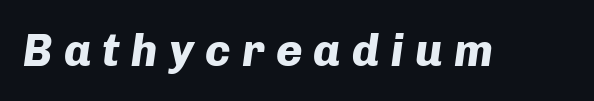
How are the letters spaced? Widely, with obvious added tracking. Plenty of ink on the page — the face is bold. Words float on clear page, feet unadorned. Looks like regular typesetting: each glyph gets only the width it needs. In terms of posture, this sample is oblique.
